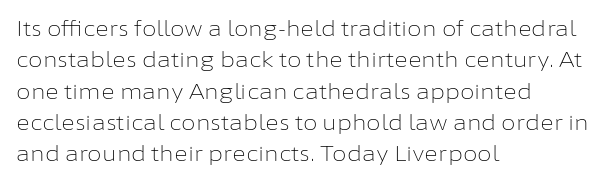
{"italic": "no", "bold": "no", "underline": "no", "align": "left", "line_spacing": "normal", "line_spacing_ratio": 1.49, "letter_spacing": "normal", "letter_spacing_em": 0.0, "glyph_px": 21}
